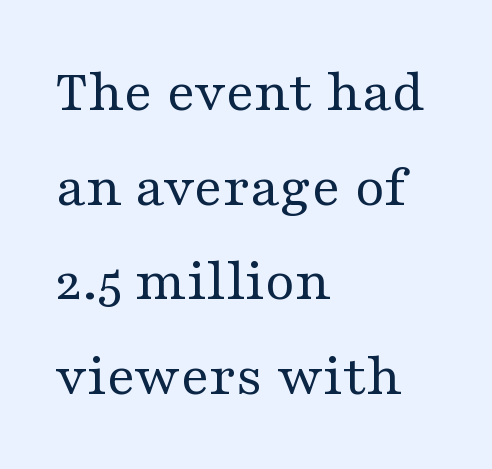
Q: Is the text bold? A: No.
Q: Is the text italic (slanted)? A: No, it is upright.
Q: Is the typeface a serif or a sans-serif typeface? A: Serif.
Q: Is the text underlined? A: No.
Q: How is the paragraph aligned? A: Left-aligned.
Q: Is the spacing between letters normal or unusually wide? A: Normal.
Q: Is the spacing between lines tight, normal or loose? A: Normal.
Q: Width (condensed, normal, or wide)? A: Wide.
Q: Stroke contrast? A: Medium.
Q: x-height? A: Medium.
Q: Monospaced? A: No.
